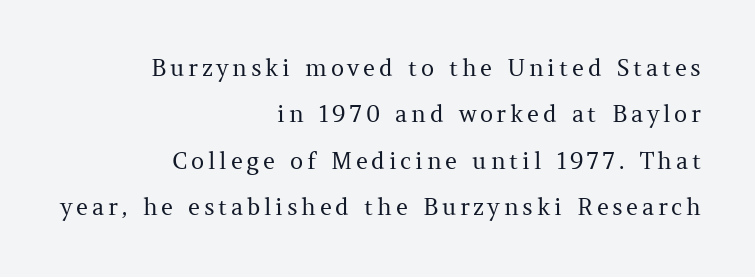
{"italic": "no", "bold": "no", "underline": "no", "align": "right", "line_spacing": "loose", "line_spacing_ratio": 2.02, "glyph_px": 23}
